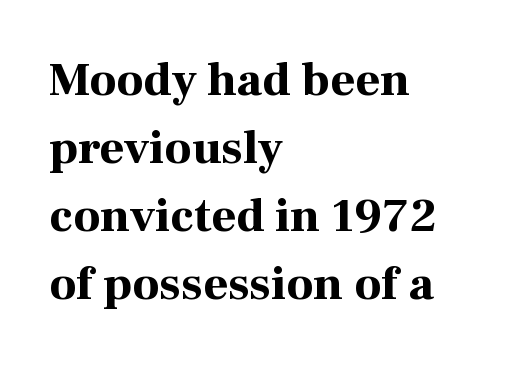
The image shows 48 px bold serif type, upright; set left-aligned, normal line spacing (1.42x), normal letter spacing, not underlined; high stroke contrast and a medium x-height.
